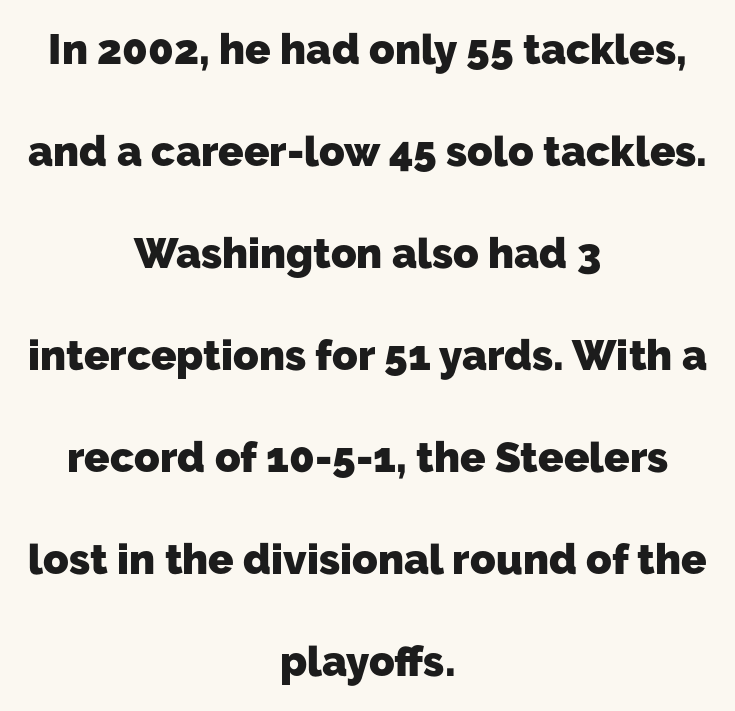
The rendering uses natural spacing where letterforms have individual widths. Nobody drew a line under any word here. The glyphs have the mass of a bold cut. Stroke terminals: plain, sans-serif.
